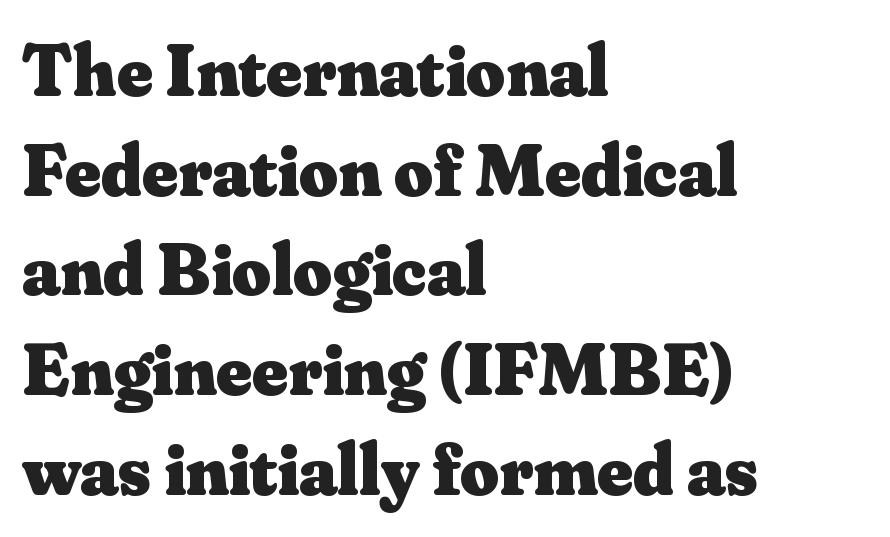
{"serif": "yes", "italic": "no", "bold": "yes", "weight": "heavy", "width": "normal", "stroke_contrast": "medium", "x_height": "small", "monospaced": "no", "underline": "no", "align": "left", "line_spacing": "normal", "line_spacing_ratio": 1.33, "letter_spacing": "normal", "letter_spacing_em": 0.0, "glyph_px": 75}
